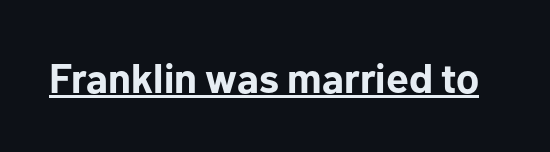
Q: Is the text bold? A: Yes.
Q: Is the text italic (slanted)? A: No, it is upright.
Q: Is the typeface a serif or a sans-serif typeface? A: Sans-serif.
Q: Is the text underlined? A: Yes.
Q: Is the spacing between letters normal or unusually wide? A: Normal.
Q: Width (condensed, normal, or wide)? A: Normal.
Q: Stroke contrast? A: Low.
Q: x-height? A: Medium.
Q: Monospaced? A: No.
